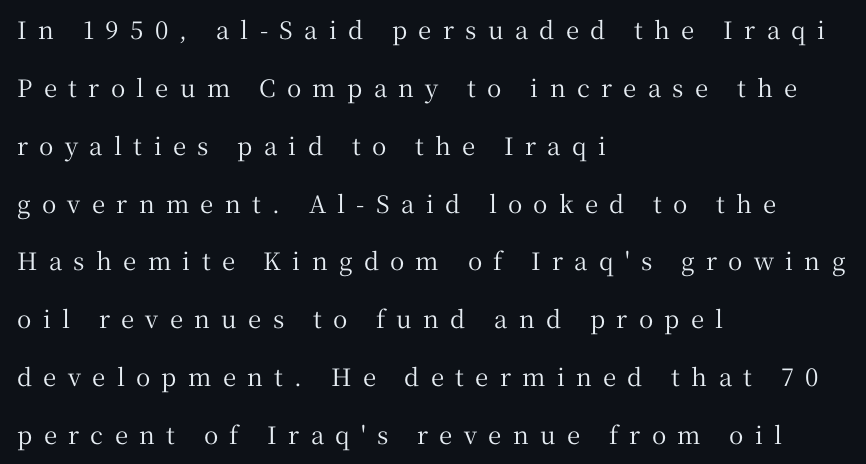
The image shows 24 px text type, upright; set left-aligned, loose line spacing (2.41x), unusually wide letter spacing (+0.47 em), not underlined.
